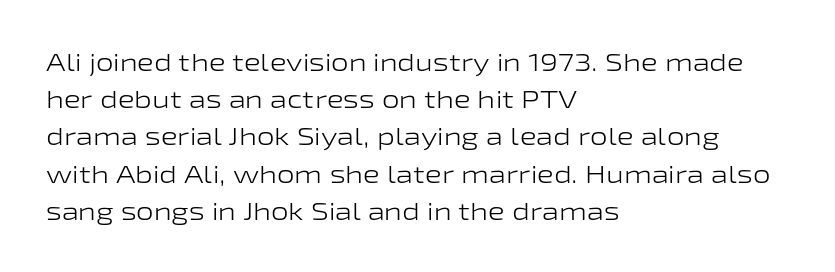
{"italic": "no", "bold": "no", "underline": "no", "align": "left", "line_spacing": "normal", "line_spacing_ratio": 1.49, "letter_spacing": "normal", "letter_spacing_em": 0.0, "glyph_px": 25}
